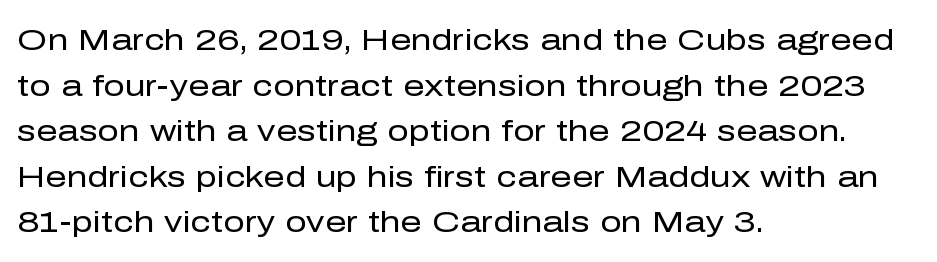
Q: Is the text bold? A: No.
Q: Is the text italic (slanted)? A: No, it is upright.
Q: Is the typeface a serif or a sans-serif typeface? A: Sans-serif.
Q: Is the text underlined? A: No.
Q: How is the paragraph aligned? A: Left-aligned.
Q: Is the spacing between letters normal or unusually wide? A: Normal.
Q: Is the spacing between lines tight, normal or loose? A: Normal.
Q: Width (condensed, normal, or wide)? A: Normal.
Q: Stroke contrast? A: Low.
Q: x-height? A: Medium.
Q: Monospaced? A: No.
